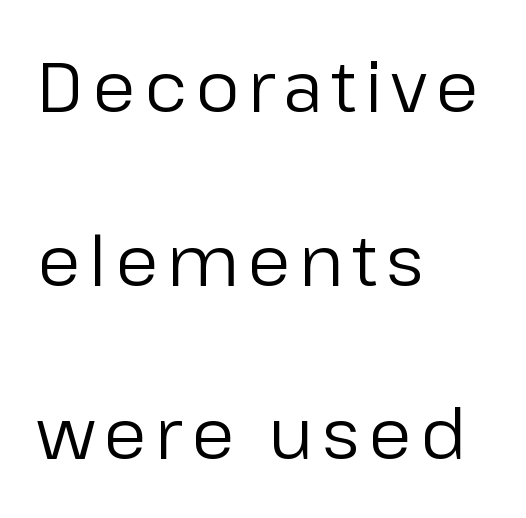
Q: Is the text bold? A: No.
Q: Is the text italic (slanted)? A: No, it is upright.
Q: Is the typeface a serif or a sans-serif typeface? A: Sans-serif.
Q: Is the text underlined? A: No.
Q: How is the paragraph aligned? A: Left-aligned.
Q: Is the spacing between lines tight, normal or loose? A: Loose.
Q: Width (condensed, normal, or wide)? A: Normal.
Q: Stroke contrast? A: Low.
Q: x-height? A: Medium.
Q: Monospaced? A: No.
